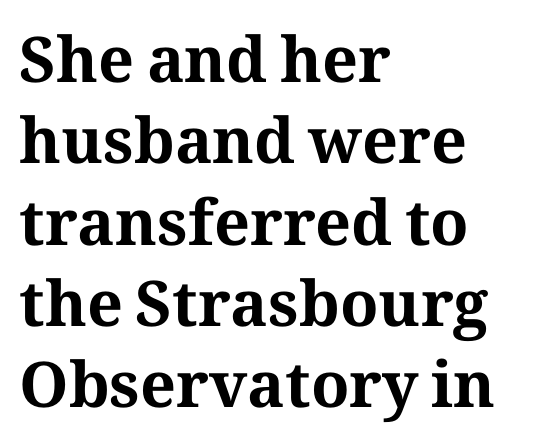
The image shows 63 px bold serif type, upright; set left-aligned, normal line spacing (1.29x), normal letter spacing, not underlined; medium stroke contrast and a medium x-height.
